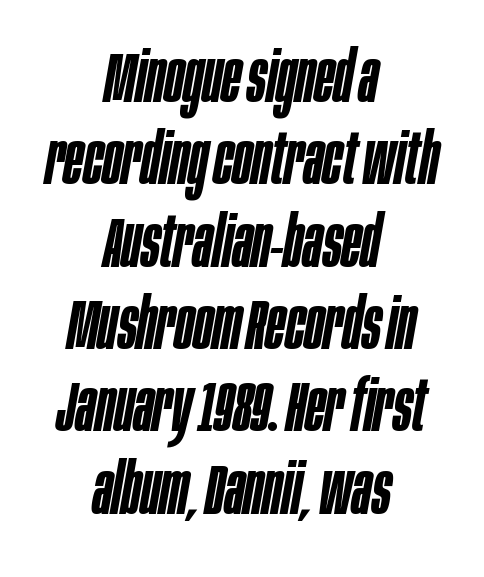
The image shows 71 px semibold, condensed type, italic (leaning right); set centered, line spacing 1.16x, normal letter spacing, not underlined; low stroke contrast and a large x-height.
